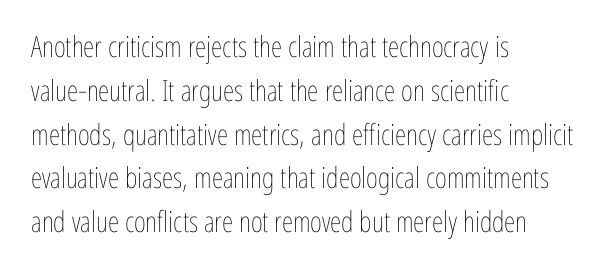
Caption: standard tracking, unaltered. The area under the type is left untouched. Is this a fixed-width face? No — the glyphs have proportional, varying widths. Horizontal alignment here is leftward, the default for most running prose.
